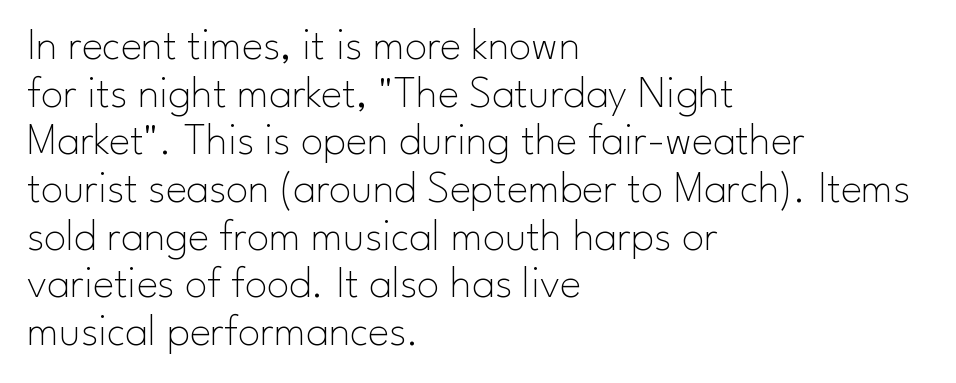
The image shows 45 px thin sans-serif type, upright; set left-aligned, tight line spacing (1.06x), normal letter spacing, not underlined; low stroke contrast and a small x-height.
